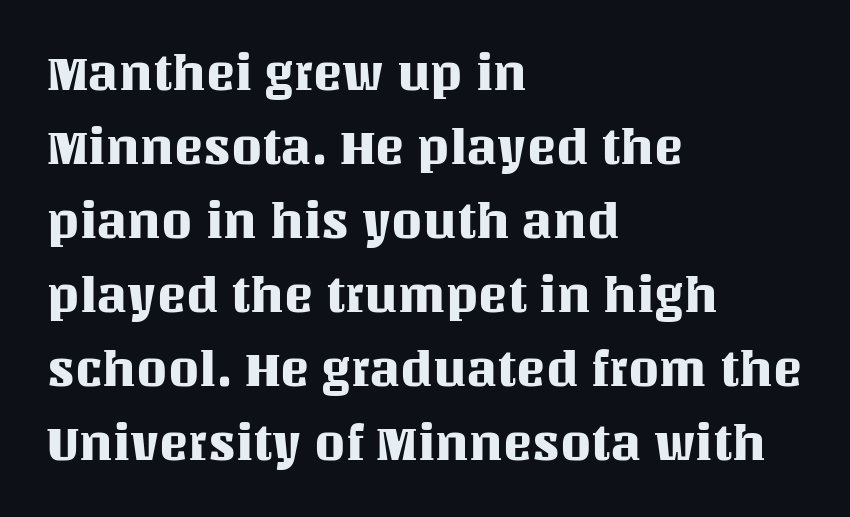
The image shows 49 px text type, upright; set left-aligned, normal line spacing (1.51x), normal letter spacing, not underlined; medium stroke contrast and a large x-height.
